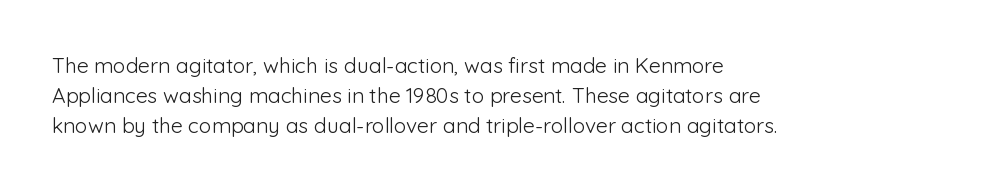
The image shows 21 px text type, upright; set left-aligned, normal line spacing (1.42x), normal letter spacing, not underlined.
